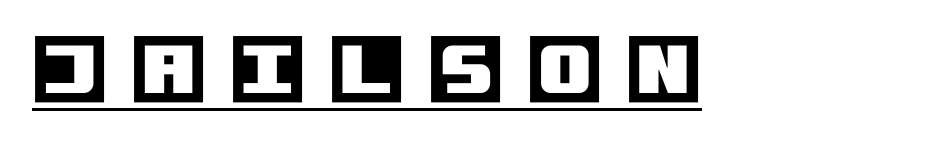
Every word sits above its own underline. Display-style spreading of the glyphs; the letterfit is very open. Unlike italic type, these characters show no tilt at all.
